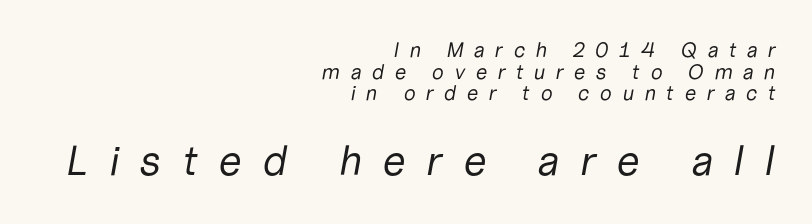
Q: Is the text bold? A: No.
Q: Is the text italic (slanted)? A: Yes, it leans right by about 10 degrees.
Q: Is the text underlined? A: No.
Q: How is the paragraph aligned? A: Right-aligned.
Q: Is the spacing between letters normal or unusually wide? A: Unusually wide.
Q: Is the spacing between lines tight, normal or loose? A: Tight.
Q: Which block of text is set in a larger size, the first (top) or the second (bottom)? A: The second (bottom) one.
Q: Width (condensed, normal, or wide)? A: Normal.
Q: Stroke contrast? A: Low.
Q: x-height? A: Medium.
Q: Monospaced? A: No.
